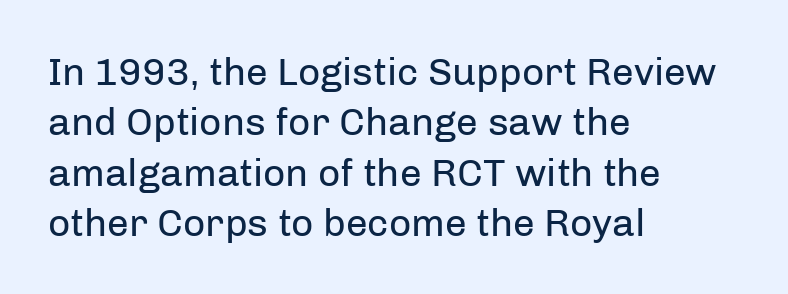
Q: Is the text bold? A: No.
Q: Is the text italic (slanted)? A: No, it is upright.
Q: Is the typeface a serif or a sans-serif typeface? A: Sans-serif.
Q: Is the text underlined? A: No.
Q: How is the paragraph aligned? A: Left-aligned.
Q: Is the spacing between letters normal or unusually wide? A: Normal.
Q: Is the spacing between lines tight, normal or loose? A: Normal.
Q: Width (condensed, normal, or wide)? A: Normal.
Q: Stroke contrast? A: Low.
Q: x-height? A: Medium.
Q: Monospaced? A: No.
